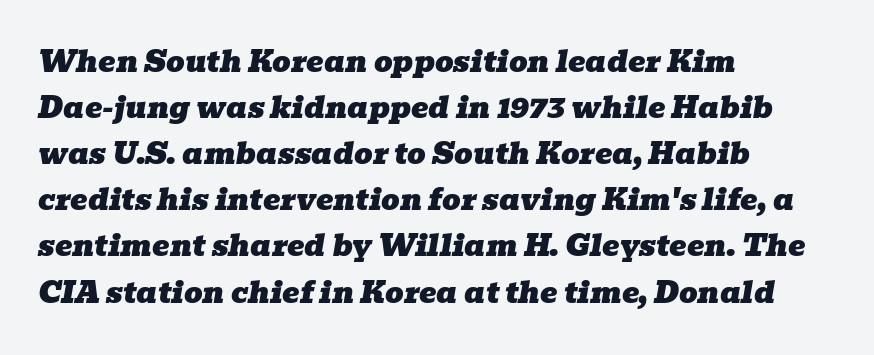
Underline: absent. Typographically, this falls in the serif category. These lines stack with their left ends in a neat column. Nobody touched the tracking dial on this one. Style check: oblique. Note the varied advance widths — an 'i' is clearly narrower than an 'm'.
